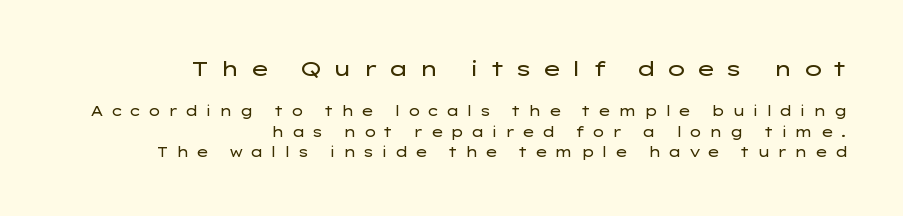
{"italic": "no", "bold": "no", "underline": "no", "align": "right", "line_spacing": "normal", "line_spacing_ratio": 1.45, "letter_spacing": "wide", "letter_spacing_em": 0.46, "larger_block": "first", "size_ratio": 1.5, "glyph_px": 21}
